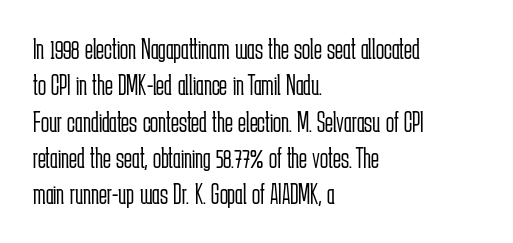
Q: Is the text bold? A: No.
Q: Is the text italic (slanted)? A: No, it is upright.
Q: Is the typeface a serif or a sans-serif typeface? A: Sans-serif.
Q: Is the text underlined? A: No.
Q: How is the paragraph aligned? A: Left-aligned.
Q: Is the spacing between letters normal or unusually wide? A: Normal.
Q: Width (condensed, normal, or wide)? A: Condensed.
Q: Stroke contrast? A: Low.
Q: x-height? A: Medium.
Q: Monospaced? A: No.
